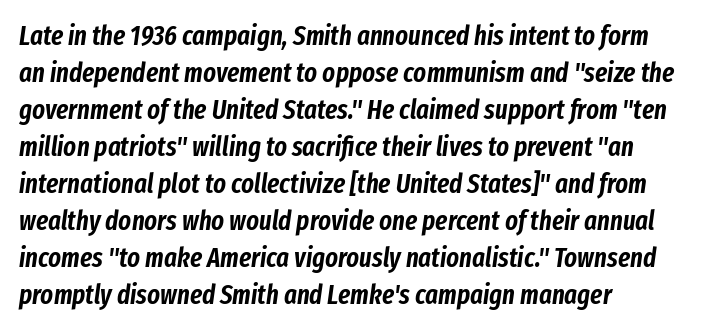
The image shows 27 px text type, italic (leaning right); set left-aligned, normal line spacing (1.37x), normal letter spacing, not underlined.
